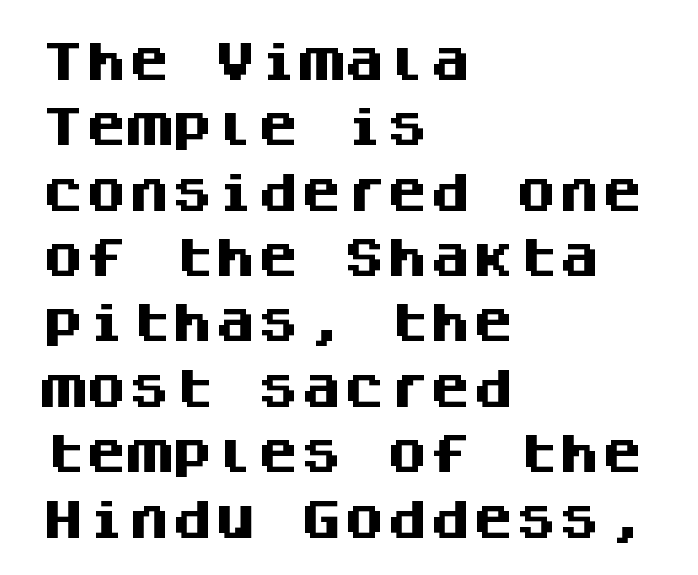
{"serif": "no", "italic": "no", "bold": "yes", "weight": "heavy", "width": "normal", "stroke_contrast": "medium", "x_height": "large", "monospaced": "yes", "underline": "no", "align": "left", "line_spacing": "normal", "line_spacing_ratio": 1.52, "letter_spacing": "normal", "letter_spacing_em": 0.0, "glyph_px": 43}
